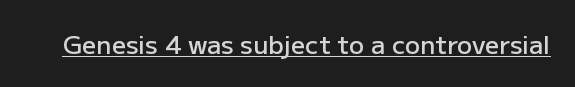
{"italic": "no", "bold": "semi", "underline": "yes", "letter_spacing": "normal", "letter_spacing_em": 0.0, "glyph_px": 25}
